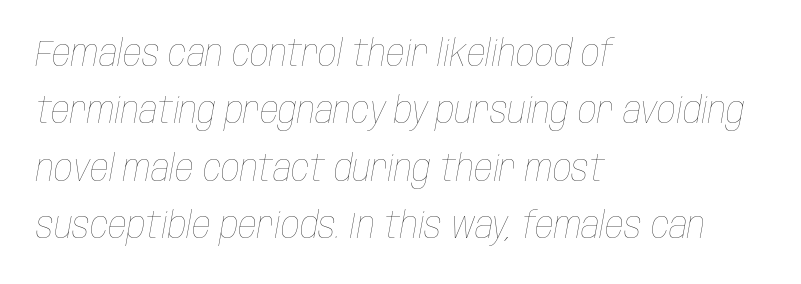
The image shows 37 px thin, condensed type, italic (leaning right); set left-aligned, normal line spacing (1.55x), normal letter spacing, not underlined; low stroke contrast and a large x-height.
